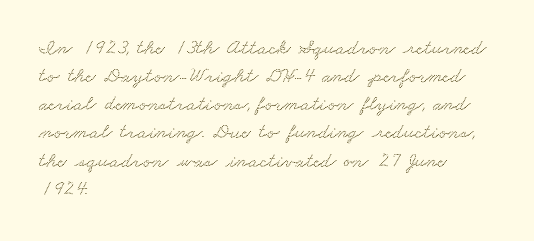
{"underline": "no", "align": "left", "line_spacing": "normal", "line_spacing_ratio": 1.34, "letter_spacing": "normal", "letter_spacing_em": 0.0, "glyph_px": 21}
